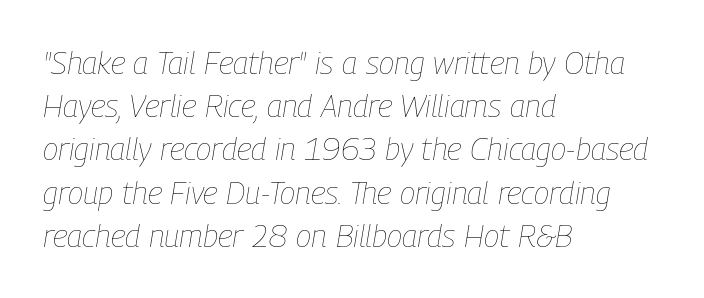
{"italic": "yes", "lean": "right", "slant_degrees": 9, "bold": "no", "weight": "thin", "width": "condensed", "stroke_contrast": "low", "x_height": "medium", "monospaced": "no", "underline": "no", "align": "left", "line_spacing": "normal", "line_spacing_ratio": 1.35, "letter_spacing": "normal", "letter_spacing_em": 0.0, "glyph_px": 32}
